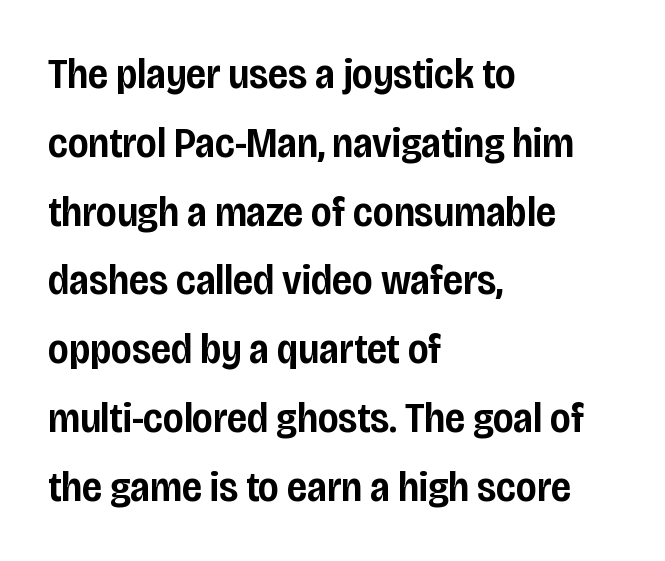
Whoever set this chose a conventional vertical rhythm. One-word summary of the alignment: left. The type is set solid horizontally, with unmodified tracking. What kind of face is this? One without serifs — a sans.
